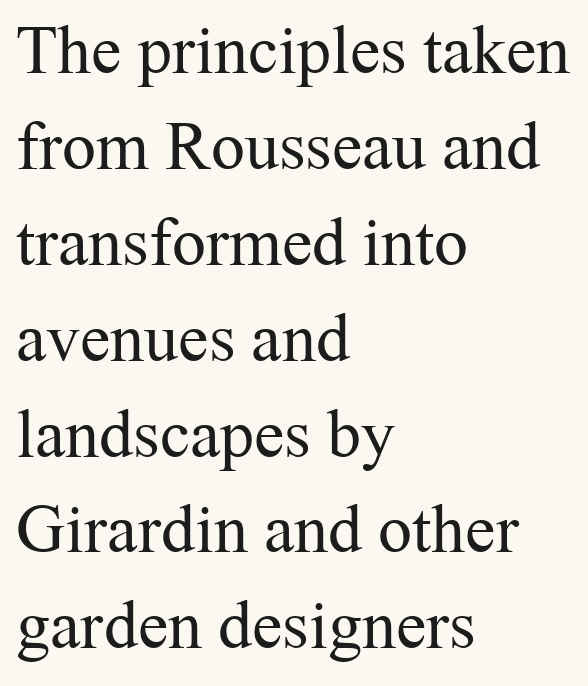
The image shows 68 px regular-weight serif type, upright; set left-aligned, normal line spacing (1.41x), normal letter spacing, not underlined; medium stroke contrast and a medium x-height.
